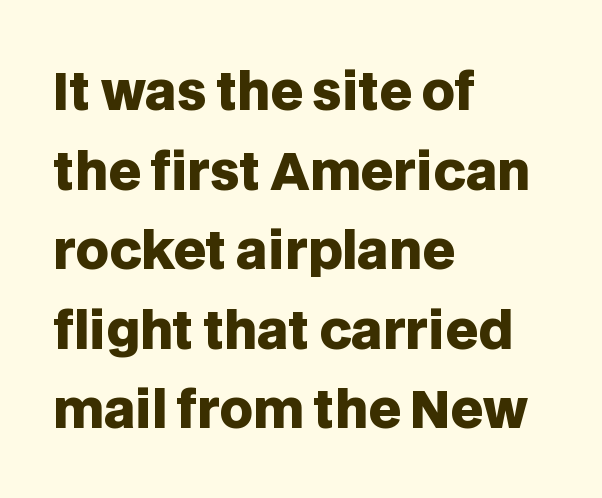
{"serif": "no", "italic": "no", "bold": "yes", "weight": "heavy", "width": "normal", "stroke_contrast": "low", "x_height": "large", "monospaced": "no", "underline": "no", "align": "left", "line_spacing": "normal", "line_spacing_ratio": 1.56, "letter_spacing": "normal", "letter_spacing_em": 0.0, "glyph_px": 51}
